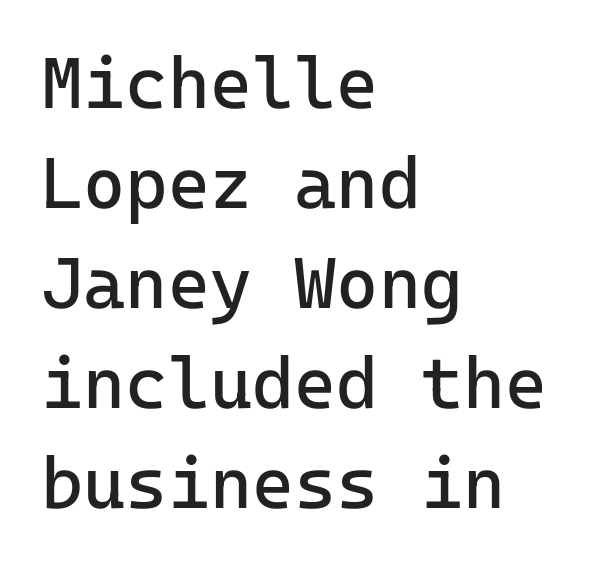
{"serif": "no", "italic": "no", "bold": "no", "weight": "regular", "width": "normal", "stroke_contrast": "low", "x_height": "medium", "underline": "no", "align": "left", "line_spacing": "normal", "line_spacing_ratio": 1.39, "letter_spacing": "normal", "letter_spacing_em": 0.0, "glyph_px": 72}
